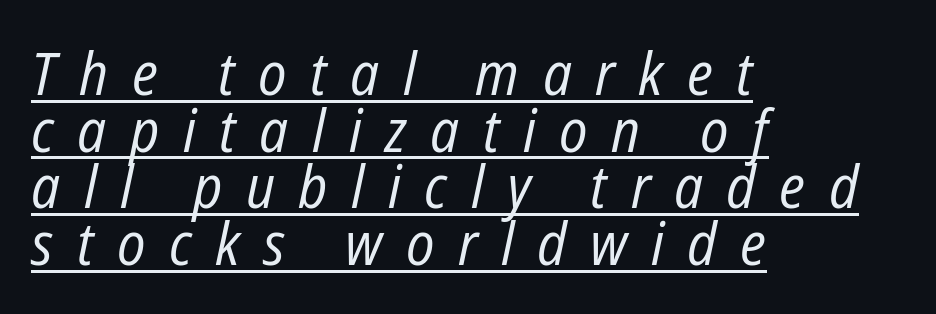
Q: Is the text bold? A: No.
Q: Is the text italic (slanted)? A: Yes, it leans right by about 12 degrees.
Q: Is the text underlined? A: Yes.
Q: How is the paragraph aligned? A: Left-aligned.
Q: Is the spacing between letters normal or unusually wide? A: Unusually wide.
Q: Is the spacing between lines tight, normal or loose? A: Tight.
Q: Width (condensed, normal, or wide)? A: Condensed.
Q: Stroke contrast? A: Low.
Q: x-height? A: Medium.
Q: Monospaced? A: No.
